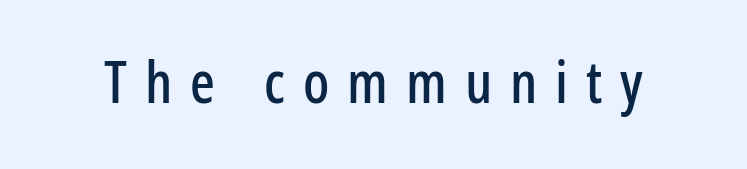
Q: Is the text italic (slanted)? A: No, it is upright.
Q: Is the typeface a serif or a sans-serif typeface? A: Sans-serif.
Q: Is the text underlined? A: No.
Q: Is the spacing between letters normal or unusually wide? A: Unusually wide.
Q: Width (condensed, normal, or wide)? A: Condensed.
Q: Stroke contrast? A: Low.
Q: x-height? A: Medium.
Q: Monospaced? A: No.
